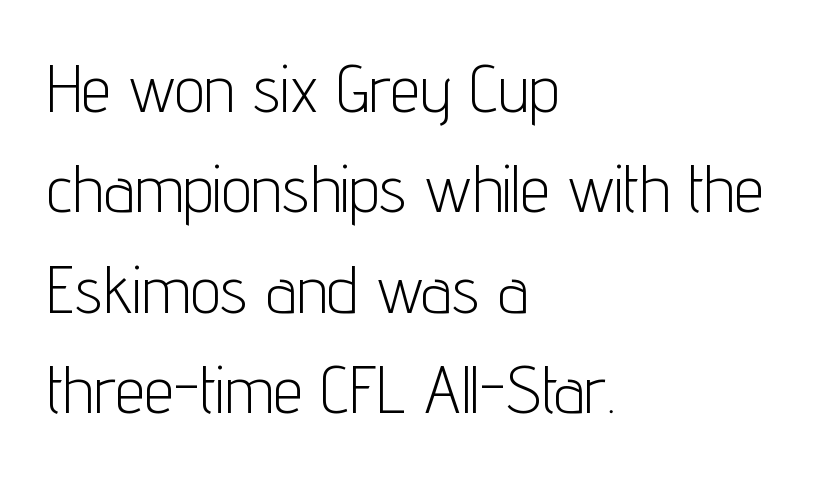
Q: Is the text bold? A: No.
Q: Is the text italic (slanted)? A: No, it is upright.
Q: Is the typeface a serif or a sans-serif typeface? A: Sans-serif.
Q: Is the text underlined? A: No.
Q: How is the paragraph aligned? A: Left-aligned.
Q: Is the spacing between letters normal or unusually wide? A: Normal.
Q: Is the spacing between lines tight, normal or loose? A: Normal.
Q: Width (condensed, normal, or wide)? A: Condensed.
Q: Stroke contrast? A: Low.
Q: x-height? A: Medium.
Q: Monospaced? A: No.
